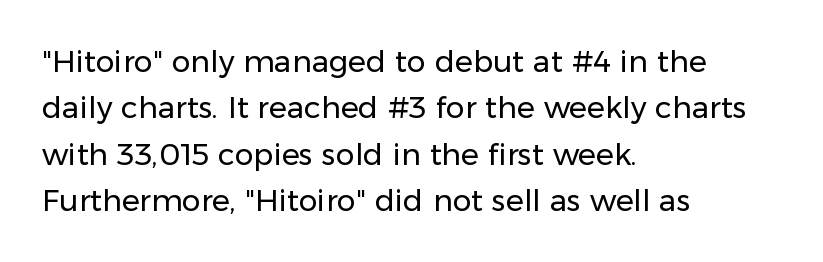
{"serif": "no", "italic": "no", "bold": "no", "weight": "regular", "width": "normal", "stroke_contrast": "low", "x_height": "medium", "monospaced": "no", "underline": "no", "align": "left", "line_spacing": "normal", "line_spacing_ratio": 1.55, "letter_spacing": "normal", "letter_spacing_em": 0.0, "glyph_px": 30}
